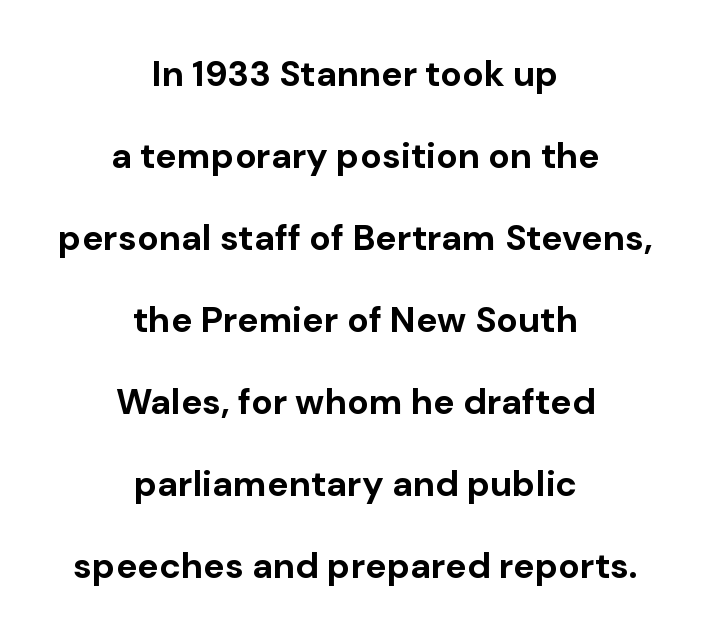
{"serif": "no", "italic": "no", "bold": "yes", "weight": "bold", "width": "normal", "stroke_contrast": "low", "x_height": "medium", "monospaced": "no", "underline": "no", "align": "center", "line_spacing": "loose", "line_spacing_ratio": 2.28, "letter_spacing": "normal", "letter_spacing_em": 0.0, "glyph_px": 36}
